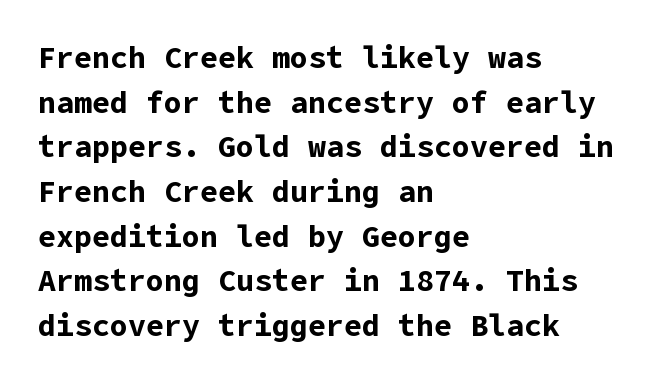
If you measured baseline to baseline, you'd find a middling distance. Posture: straight, roman, zero tilt. Plenty of ink on the page — the face is bold. There is no visible air inserted between adjacent glyphs. Which margin do the lines hug? The left one — the right edge is uneven. Examine the stroke ends and you'll find no serifs.
